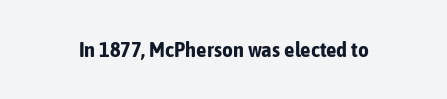
{"italic": "no", "bold": "yes", "underline": "no", "letter_spacing": "normal", "letter_spacing_em": 0.0, "glyph_px": 21}
